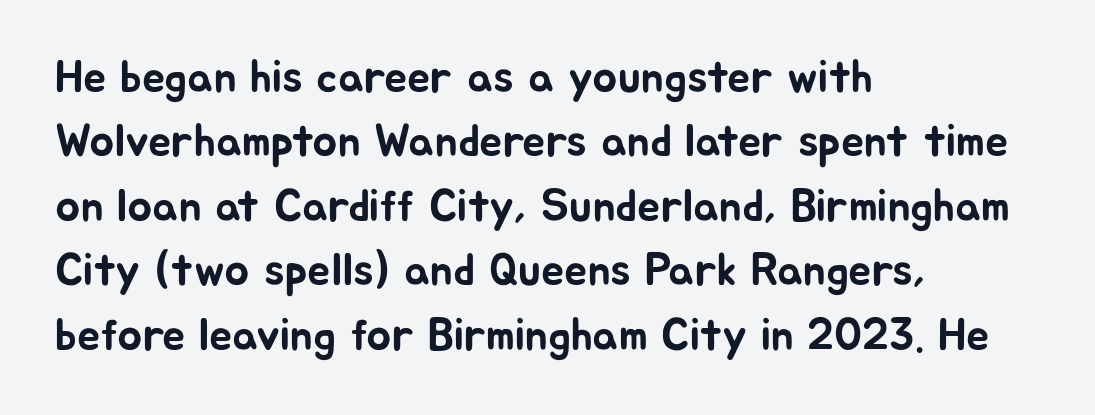
The image shows 46 px sans-serif type, upright; set left-aligned, normal line spacing (1.4x), normal letter spacing, not underlined; low stroke contrast and a medium x-height.
